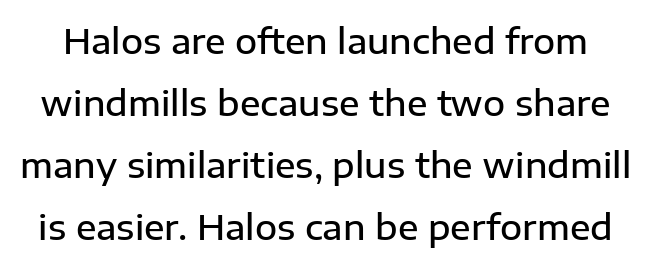
Q: Is the text bold? A: Semi-bold.
Q: Is the text italic (slanted)? A: No, it is upright.
Q: Is the typeface a serif or a sans-serif typeface? A: Sans-serif.
Q: Is the text underlined? A: No.
Q: Is the spacing between letters normal or unusually wide? A: Normal.
Q: Width (condensed, normal, or wide)? A: Normal.
Q: Stroke contrast? A: Low.
Q: x-height? A: Medium.
Q: Monospaced? A: No.
